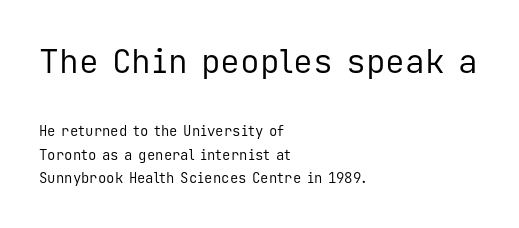
Each word holds together tightly as a unit, with standard inter-letter gaps. Where is the straight margin? On the left. Which of the two is more prominent by size? The first, at the top. Letters have the restrained weight of plain body copy at most.
